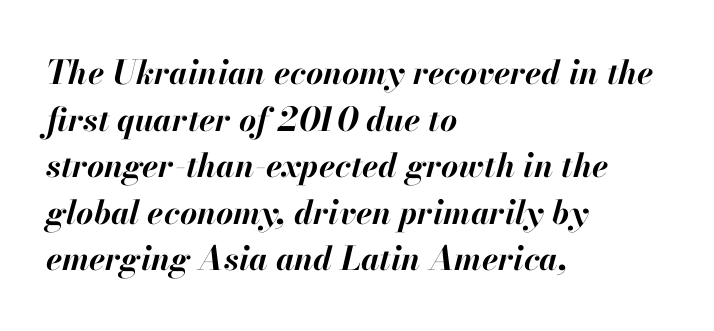
Q: Is the text bold? A: Yes.
Q: Is the text italic (slanted)? A: Yes, it leans right by about 13 degrees.
Q: Is the text underlined? A: No.
Q: How is the paragraph aligned? A: Left-aligned.
Q: Is the spacing between letters normal or unusually wide? A: Normal.
Q: Is the spacing between lines tight, normal or loose? A: Normal.
Q: Width (condensed, normal, or wide)? A: Normal.
Q: Stroke contrast? A: High.
Q: x-height? A: Small.
Q: Monospaced? A: No.
